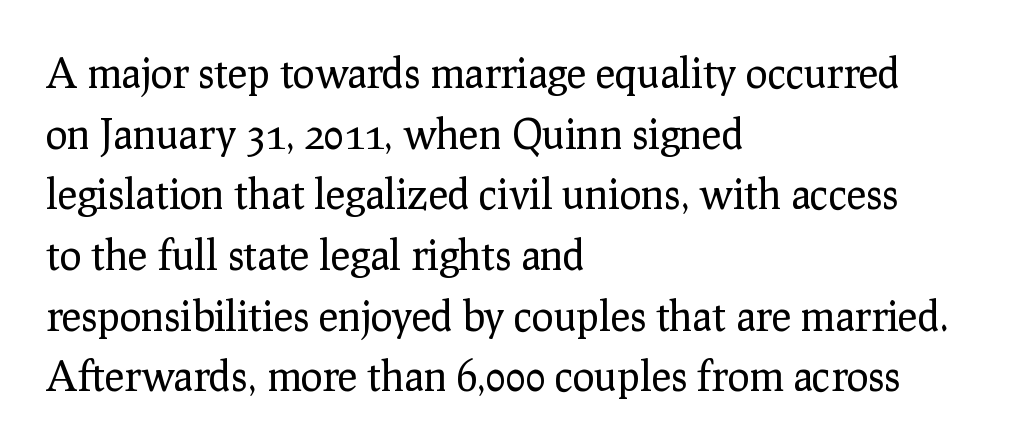
{"serif": "yes", "italic": "no", "bold": "no", "weight": "regular", "width": "normal", "stroke_contrast": "low", "x_height": "medium", "monospaced": "no", "underline": "no", "align": "left", "line_spacing": "normal", "line_spacing_ratio": 1.48, "letter_spacing": "normal", "letter_spacing_em": 0.0, "glyph_px": 41}
